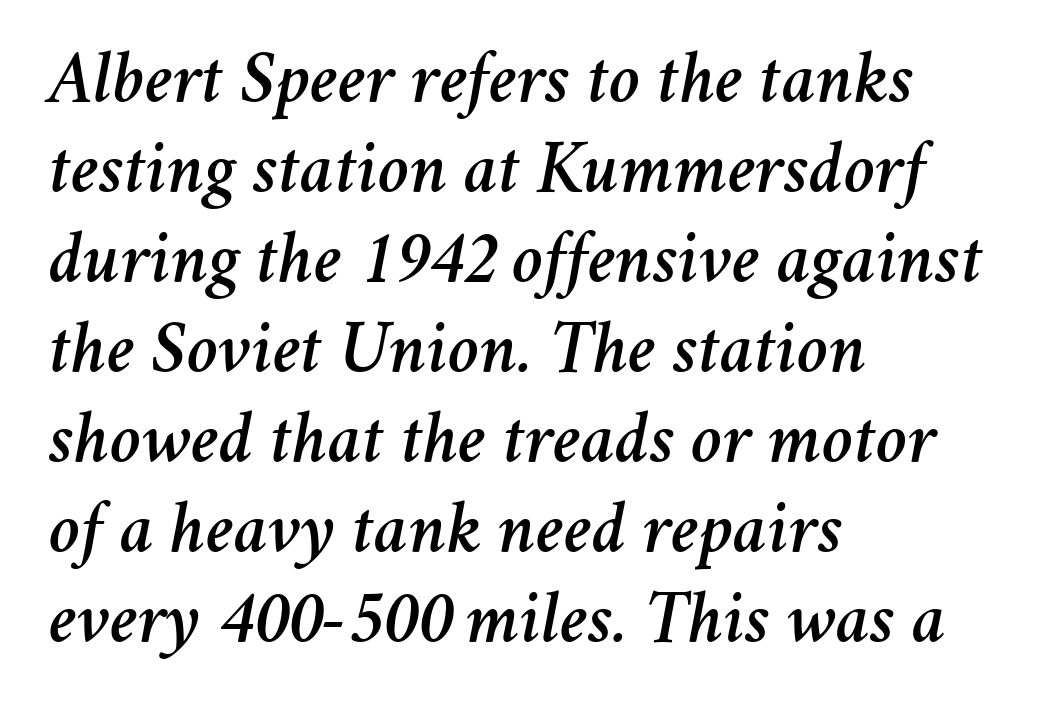
Q: Is the text italic (slanted)? A: Yes, it leans right by about 11 degrees.
Q: Is the text underlined? A: No.
Q: How is the paragraph aligned? A: Left-aligned.
Q: Is the spacing between letters normal or unusually wide? A: Normal.
Q: Width (condensed, normal, or wide)? A: Normal.
Q: Stroke contrast? A: Medium.
Q: x-height? A: Medium.
Q: Monospaced? A: No.
